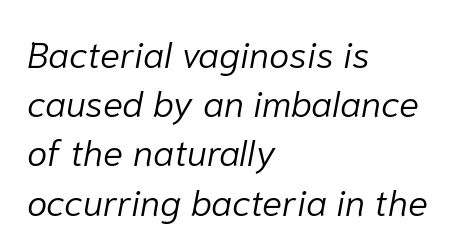
Q: Is the text bold? A: No.
Q: Is the text italic (slanted)? A: Yes, it leans right by about 10 degrees.
Q: Is the text underlined? A: No.
Q: How is the paragraph aligned? A: Left-aligned.
Q: Is the spacing between letters normal or unusually wide? A: Normal.
Q: Is the spacing between lines tight, normal or loose? A: Normal.
Q: Width (condensed, normal, or wide)? A: Normal.
Q: Stroke contrast? A: Low.
Q: x-height? A: Medium.
Q: Monospaced? A: No.
